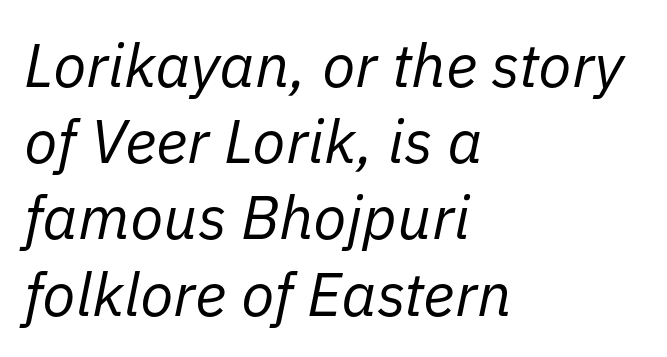
Looks like regular typesetting: each glyph gets only the width it needs. Honestly, the row spacing looks completely unremarkable. Type without underlining. Weight class: somewhere from thin through regular.
